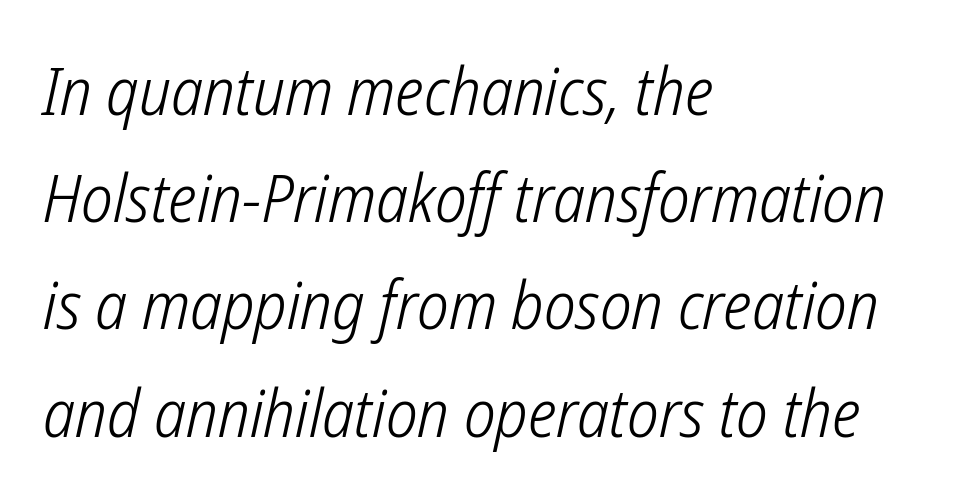
The image shows 67 px light, condensed sans-serif type; set left-aligned, normal line spacing (1.6x), normal letter spacing, not underlined; low stroke contrast and a medium x-height.
